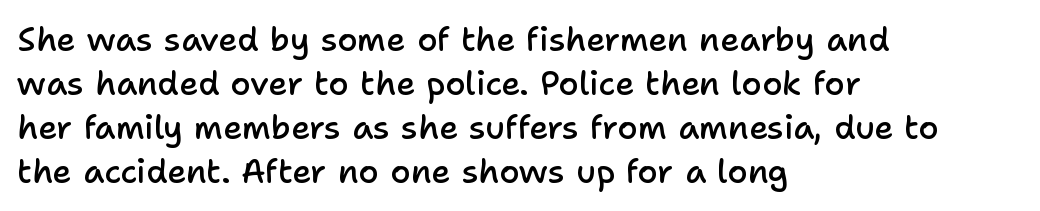
The image shows 33 px semibold sans-serif type, upright; set left-aligned, normal line spacing (1.33x), normal letter spacing, not underlined; low stroke contrast and a medium x-height.
